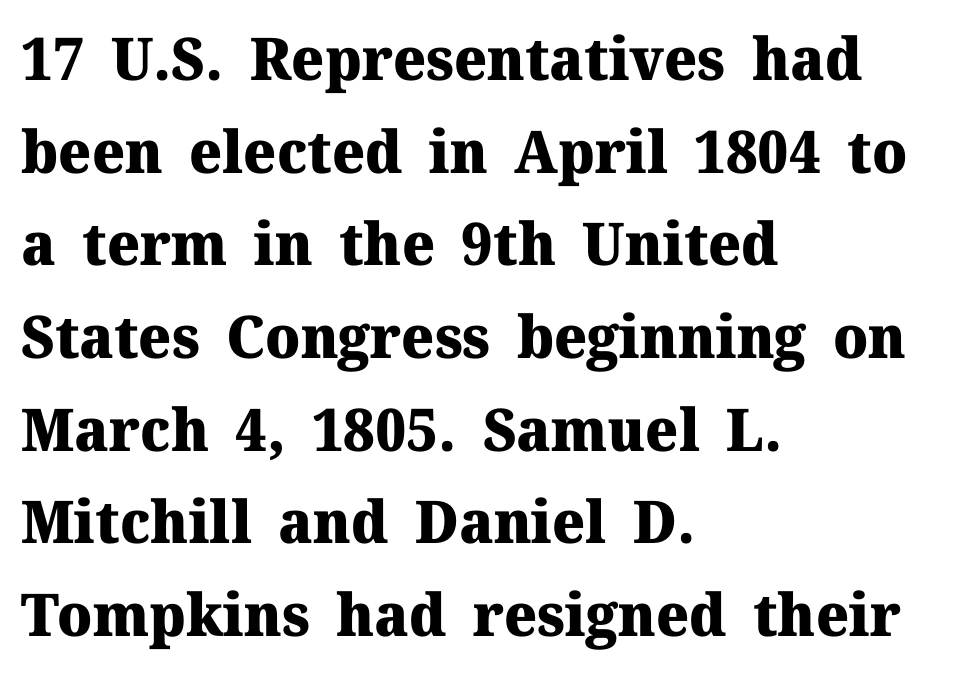
Q: Is the text bold? A: Yes.
Q: Is the text italic (slanted)? A: No, it is upright.
Q: Is the typeface a serif or a sans-serif typeface? A: Serif.
Q: Is the text underlined? A: No.
Q: How is the paragraph aligned? A: Left-aligned.
Q: Is the spacing between letters normal or unusually wide? A: Normal.
Q: Is the spacing between lines tight, normal or loose? A: Normal.
Q: Width (condensed, normal, or wide)? A: Normal.
Q: Stroke contrast? A: Medium.
Q: x-height? A: Medium.
Q: Monospaced? A: No.
